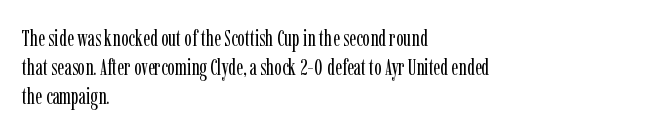
No extra ink here — the face is not bold. The ragged edge is on the right, which tells us the setting is flush left. Decoration check: the copy has no underline. Between one letter and the next there's only the usual sliver of space. No italicization has been applied; the sample stays upright. Successive baselines arrive at the customary interval.
